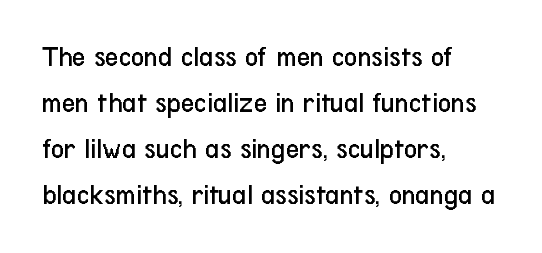
Q: Is the text bold? A: No.
Q: Is the text italic (slanted)? A: No, it is upright.
Q: Is the typeface a serif or a sans-serif typeface? A: Sans-serif.
Q: Is the text underlined? A: No.
Q: How is the paragraph aligned? A: Left-aligned.
Q: Is the spacing between letters normal or unusually wide? A: Normal.
Q: Is the spacing between lines tight, normal or loose? A: Normal.
Q: Width (condensed, normal, or wide)? A: Condensed.
Q: Stroke contrast? A: Low.
Q: x-height? A: Medium.
Q: Monospaced? A: No.
